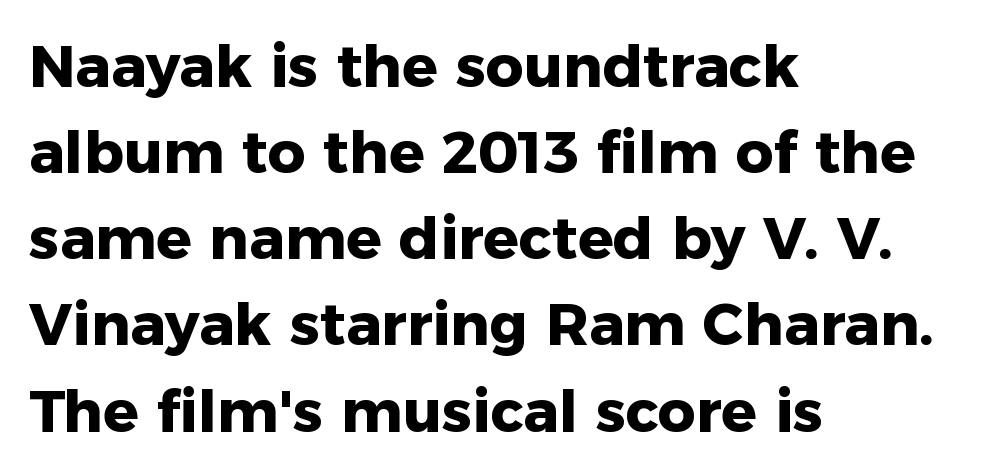
Q: Is the text bold? A: Yes.
Q: Is the text italic (slanted)? A: No, it is upright.
Q: Is the typeface a serif or a sans-serif typeface? A: Sans-serif.
Q: Is the text underlined? A: No.
Q: How is the paragraph aligned? A: Left-aligned.
Q: Is the spacing between letters normal or unusually wide? A: Normal.
Q: Is the spacing between lines tight, normal or loose? A: Normal.
Q: Width (condensed, normal, or wide)? A: Normal.
Q: Stroke contrast? A: Low.
Q: x-height? A: Medium.
Q: Monospaced? A: No.
